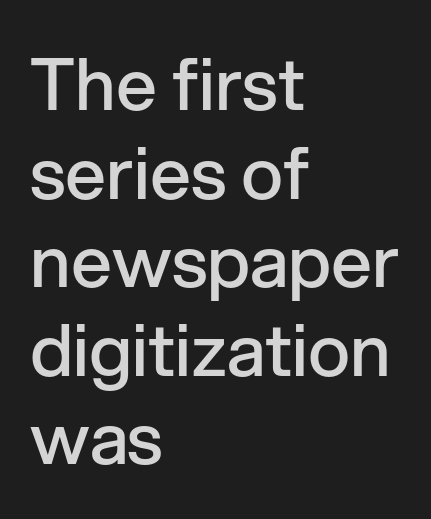
The image shows 72 px semibold sans-serif type, upright; set left-aligned, line spacing 1.23x, normal letter spacing, not underlined; low stroke contrast and a medium x-height.
